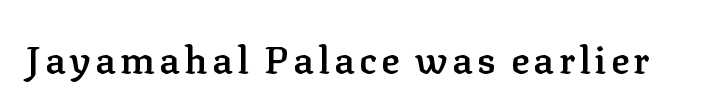
Q: Is the text bold? A: Semi-bold.
Q: Is the text italic (slanted)? A: No, it is upright.
Q: Is the typeface a serif or a sans-serif typeface? A: Serif.
Q: Is the text underlined? A: No.
Q: Width (condensed, normal, or wide)? A: Normal.
Q: Stroke contrast? A: Low.
Q: x-height? A: Medium.
Q: Monospaced? A: No.
